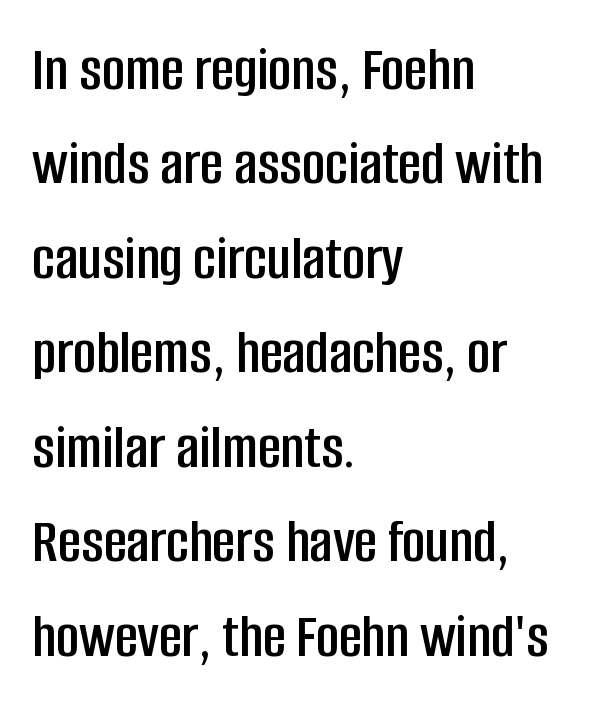
Q: Is the text italic (slanted)? A: No, it is upright.
Q: Is the typeface a serif or a sans-serif typeface? A: Sans-serif.
Q: Is the text underlined? A: No.
Q: How is the paragraph aligned? A: Left-aligned.
Q: Is the spacing between letters normal or unusually wide? A: Normal.
Q: Is the spacing between lines tight, normal or loose? A: Normal.
Q: Width (condensed, normal, or wide)? A: Condensed.
Q: Stroke contrast? A: Low.
Q: x-height? A: Large.
Q: Monospaced? A: No.
